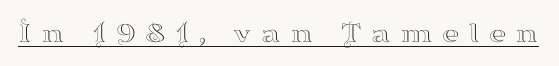
{"serif": "yes", "italic": "no", "width": "wide", "stroke_contrast": "high", "x_height": "small", "monospaced": "no", "underline": "yes", "letter_spacing": "wide", "letter_spacing_em": 0.31, "glyph_px": 30}
